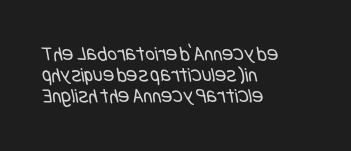
Q: Is the text bold? A: No.
Q: Is the text underlined? A: No.
Q: How is the paragraph aligned? A: Left-aligned.
Q: Is the spacing between letters normal or unusually wide? A: Normal.
Q: Is the spacing between lines tight, normal or loose? A: Tight.
